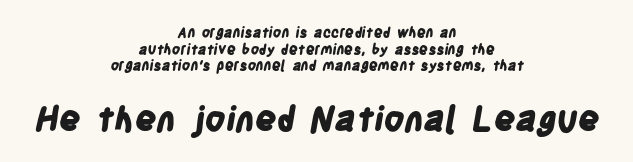
How heavy is the stroke? Heavy — this is a bold. Spacing between characters is what you'd get straight out of the box. Honestly, there is no underline to notice here at all. The paragraph shown floats in the horizontal middle.
